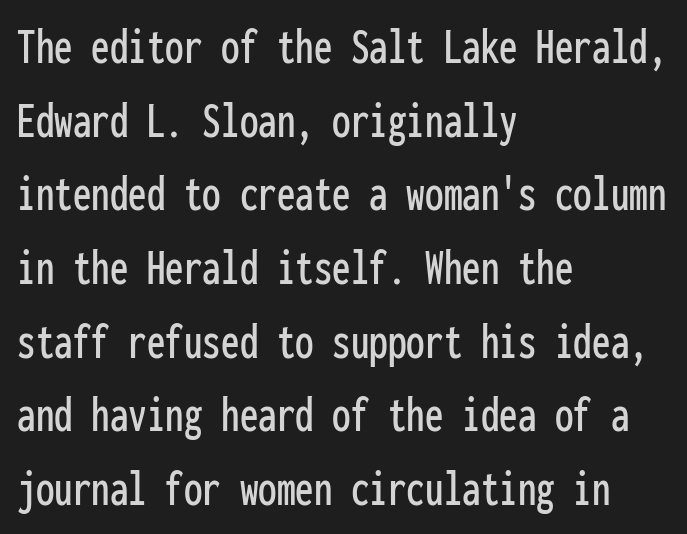
The letters sit at their default tracking, neither squeezed nor spread. Descenders hang freely into open space. The rag falls on the right side of this text block. Ordinary non-slanted type is in use. Grotesque or geometric, the face here clearly has no serifs. Each letter, wide or thin by design, is forced into the same width here.
